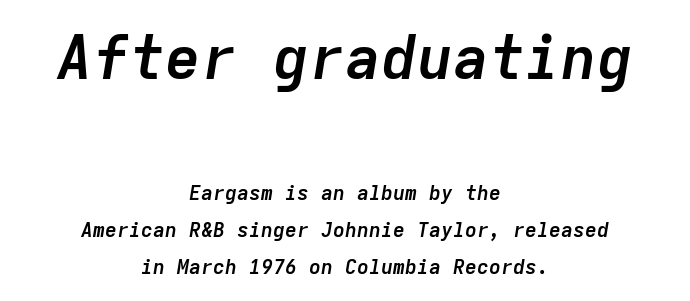
The sample has been set heavy, in full bold. Is the letter spacing exaggerated? No — it looks like the ordinary default. Compared with a flush-left layout, this one balances lines on the center instead. The rendering uses typewriter-style spacing with identical character cells. The string is rendered with underlining switched off. Note: larger setting up top, smaller setting below.
